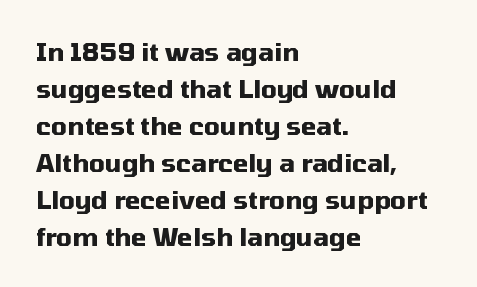
Horizontally, the lines are justified to the leading edge only. These words are printed bold, with thick strokes throughout. These lines sit exactly where default settings would place them. Every character sits straight up, as roman type does. Beneath every word, the page is bare.
